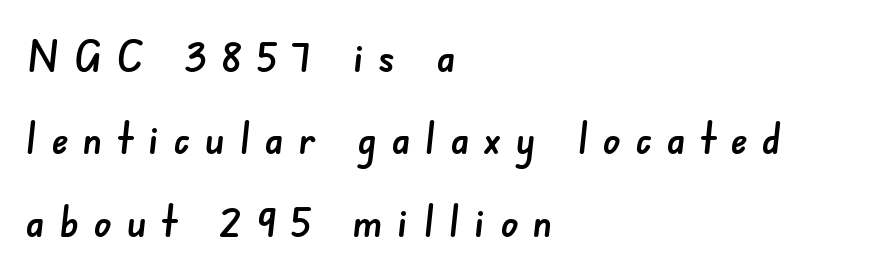
The image shows 44 px sans-serif type; set left-aligned, line spacing 1.87x, unusually wide letter spacing (+0.34 em), not underlined; low stroke contrast and a small x-height.
